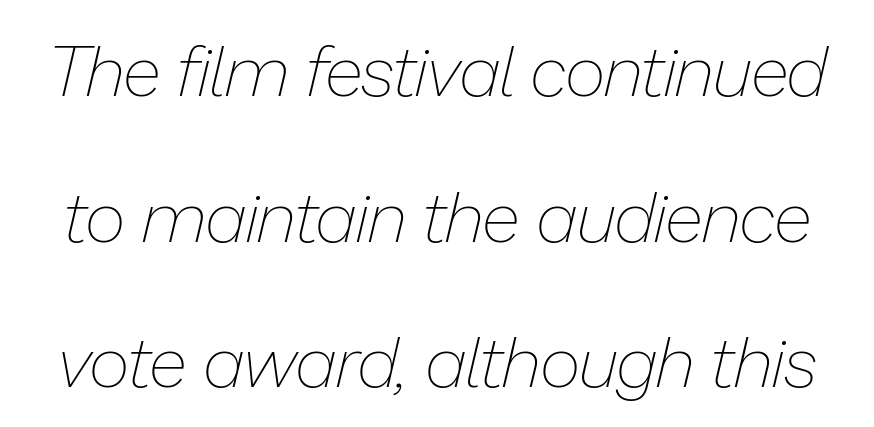
Q: Is the text bold? A: No.
Q: Is the text italic (slanted)? A: Yes, it leans right by about 13 degrees.
Q: Is the text underlined? A: No.
Q: Is the spacing between letters normal or unusually wide? A: Normal.
Q: Is the spacing between lines tight, normal or loose? A: Loose.
Q: Width (condensed, normal, or wide)? A: Normal.
Q: Stroke contrast? A: Low.
Q: x-height? A: Medium.
Q: Monospaced? A: No.
